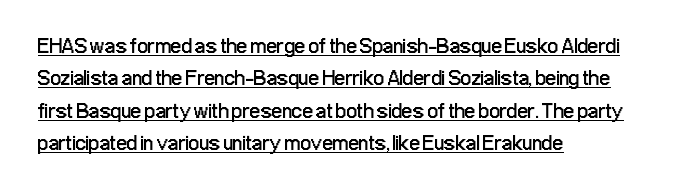
{"italic": "no", "bold": "no", "underline": "yes", "align": "left", "line_spacing": "normal", "line_spacing_ratio": 1.54, "letter_spacing": "normal", "letter_spacing_em": 0.0, "glyph_px": 21}
